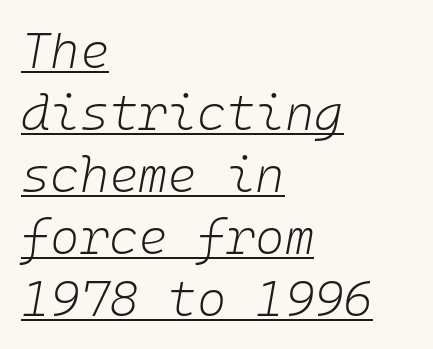
Q: Is the text bold? A: No.
Q: Is the text italic (slanted)? A: Yes, it leans right by about 10 degrees.
Q: Is the text underlined? A: Yes.
Q: How is the paragraph aligned? A: Left-aligned.
Q: Is the spacing between letters normal or unusually wide? A: Normal.
Q: Width (condensed, normal, or wide)? A: Normal.
Q: Stroke contrast? A: Low.
Q: x-height? A: Medium.
